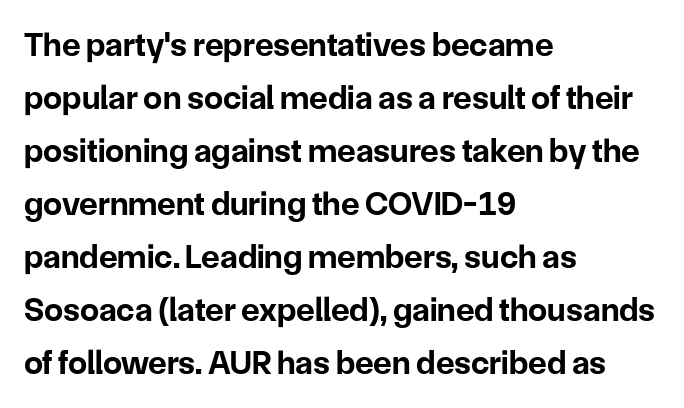
Looks like regular typesetting: each glyph gets only the width it needs. Underline: absent. Nope, not italic — everything's standing straight. Compared with a centered layout, this one pins lines to the left instead. Line spacing here is normal. Compared with typical body copy, the letter spacing here is the same.
